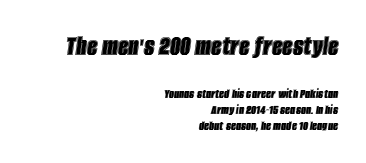
{"italic": "yes", "lean": "right", "slant_degrees": 8, "width": "condensed", "x_height": "large", "monospaced": "no", "underline": "no", "align": "right", "line_spacing": "tight", "line_spacing_ratio": 1.15, "letter_spacing": "normal", "letter_spacing_em": 0.0, "larger_block": "first", "size_ratio": 2.07, "glyph_px": 29}
